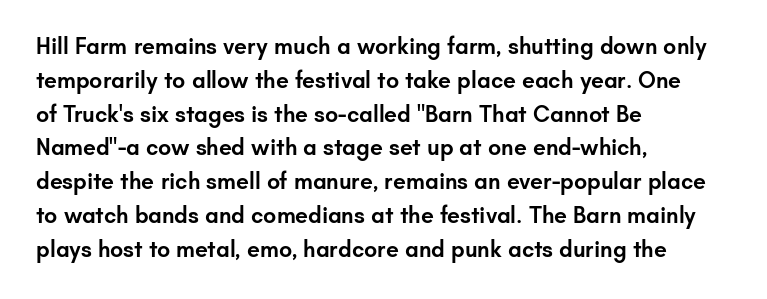
Q: Is the text bold? A: Semi-bold.
Q: Is the text italic (slanted)? A: No, it is upright.
Q: Is the text underlined? A: No.
Q: How is the paragraph aligned? A: Left-aligned.
Q: Is the spacing between letters normal or unusually wide? A: Normal.
Q: Is the spacing between lines tight, normal or loose? A: Normal.
